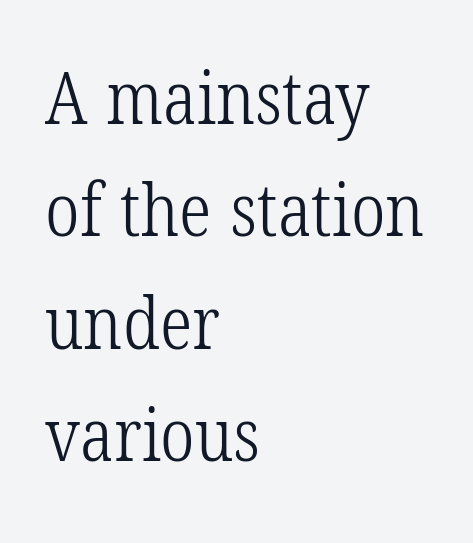
{"serif": "yes", "bold": "no", "weight": "light", "width": "condensed", "stroke_contrast": "low", "x_height": "medium", "monospaced": "no", "underline": "no", "align": "left", "line_spacing": "normal", "line_spacing_ratio": 1.54, "letter_spacing": "normal", "letter_spacing_em": 0.0, "glyph_px": 73}
